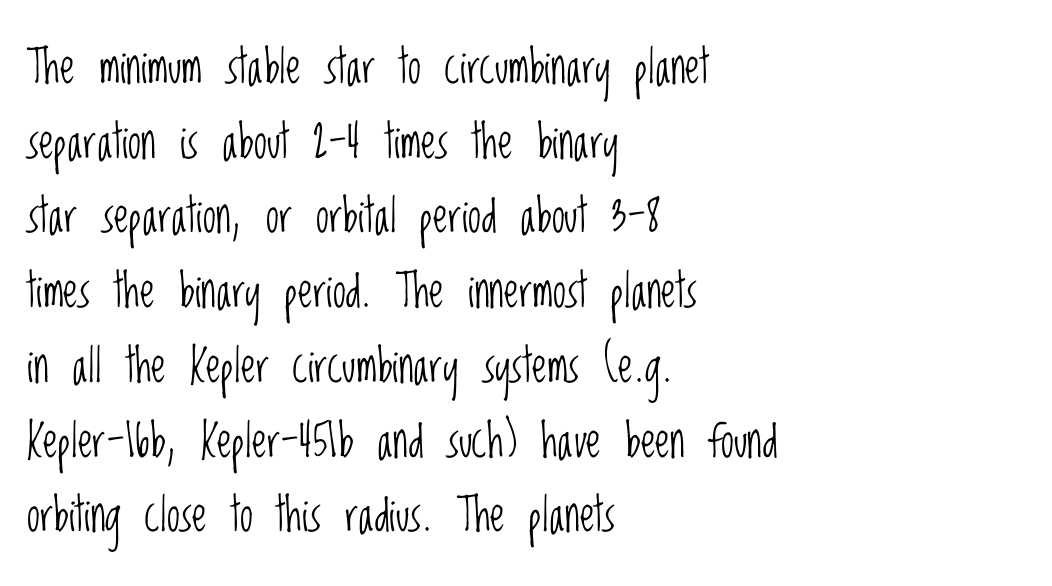
The image shows 47 px light, condensed sans-serif type, upright; set left-aligned, normal line spacing (1.59x), normal letter spacing, not underlined; low stroke contrast and a large x-height.
